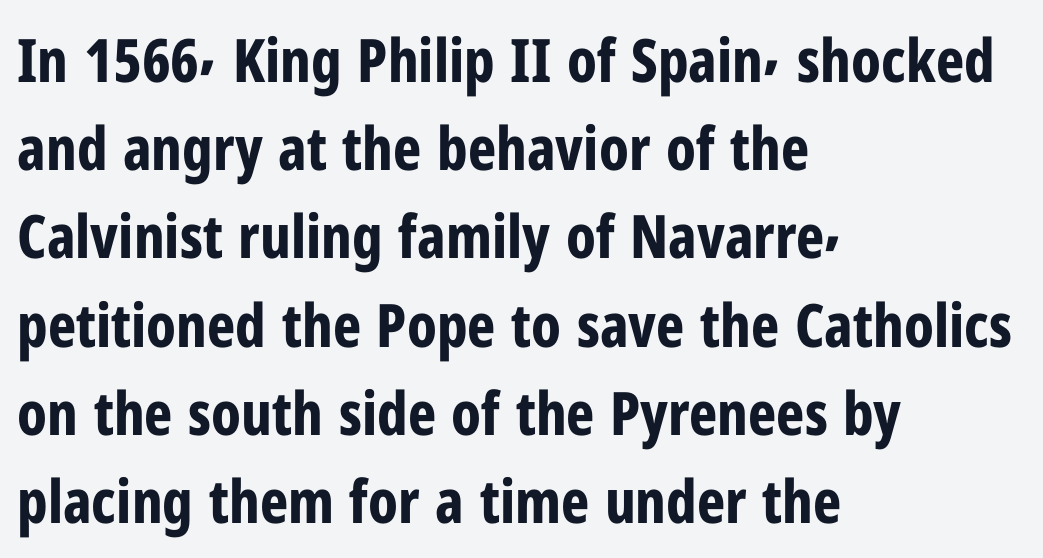
The image shows 60 px bold, condensed sans-serif type, upright; set left-aligned, normal line spacing (1.47x), normal letter spacing, not underlined; low stroke contrast and a medium x-height.
